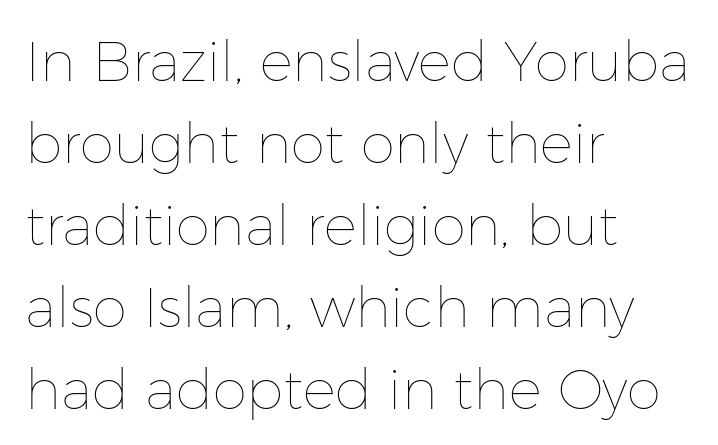
{"italic": "no", "bold": "no", "weight": "thin", "width": "normal", "stroke_contrast": "low", "x_height": "medium", "monospaced": "no", "underline": "no", "align": "left", "line_spacing": "normal", "line_spacing_ratio": 1.49, "letter_spacing": "normal", "letter_spacing_em": 0.0, "glyph_px": 55}
